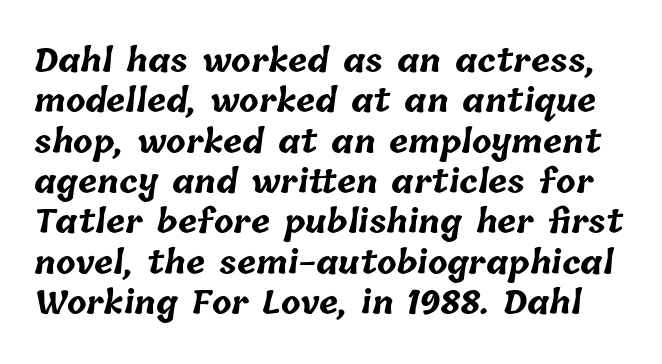
Q: Is the text bold? A: Yes.
Q: Is the text underlined? A: No.
Q: Is the spacing between letters normal or unusually wide? A: Normal.
Q: Is the spacing between lines tight, normal or loose? A: Normal.
Q: Width (condensed, normal, or wide)? A: Normal.
Q: Stroke contrast? A: Low.
Q: x-height? A: Medium.
Q: Monospaced? A: No.
